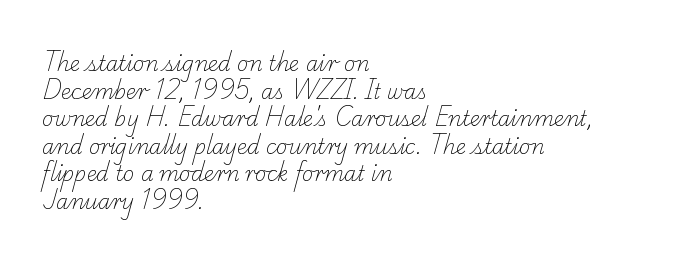
The image shows 20 px text type; set left-aligned, normal line spacing (1.38x), normal letter spacing, not underlined.
